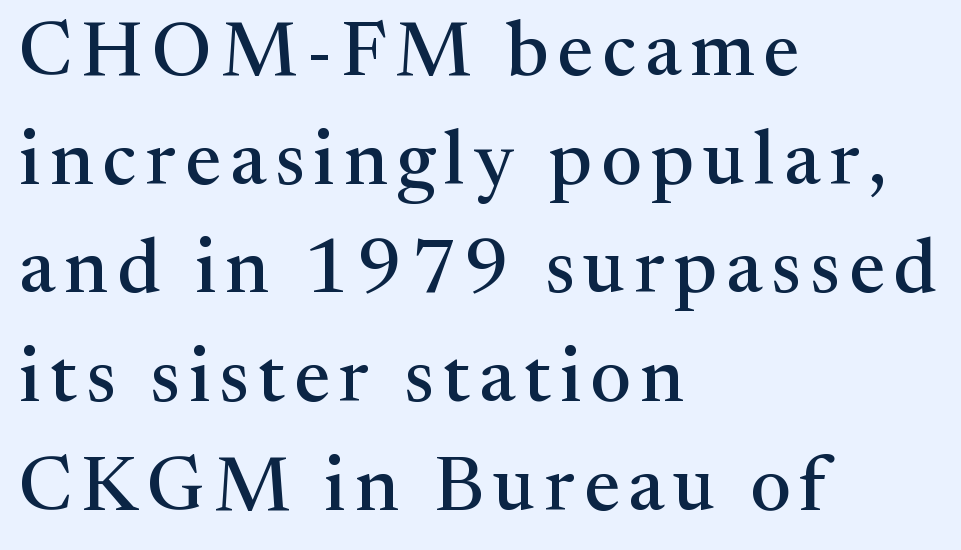
Q: Is the text italic (slanted)? A: No, it is upright.
Q: Is the typeface a serif or a sans-serif typeface? A: Serif.
Q: Is the text underlined? A: No.
Q: How is the paragraph aligned? A: Left-aligned.
Q: Is the spacing between lines tight, normal or loose? A: Normal.
Q: Width (condensed, normal, or wide)? A: Normal.
Q: Stroke contrast? A: Medium.
Q: x-height? A: Medium.
Q: Monospaced? A: No.
